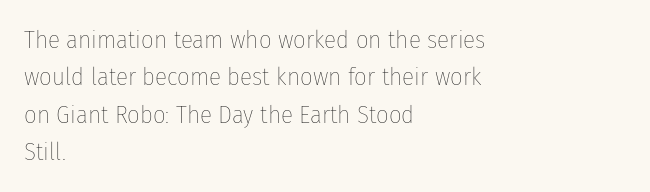
In CSS terms this would be text-align: left. Descenders are the only things crossing below the line. One glance says typical: line gaps are just what's usual. This is the regular roman posture of the typeface.
